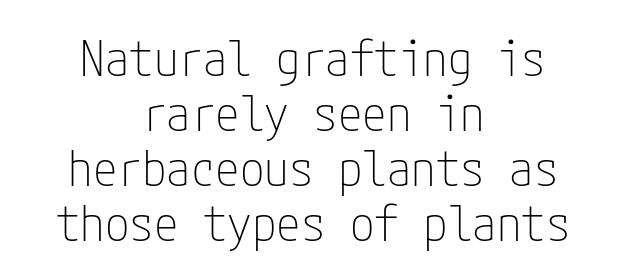
Font category for this specimen: sans-serif. Leading is clearly below the norm, producing a dense column. The passage is arranged like a title page — every line centered. The words here are not underlined.
